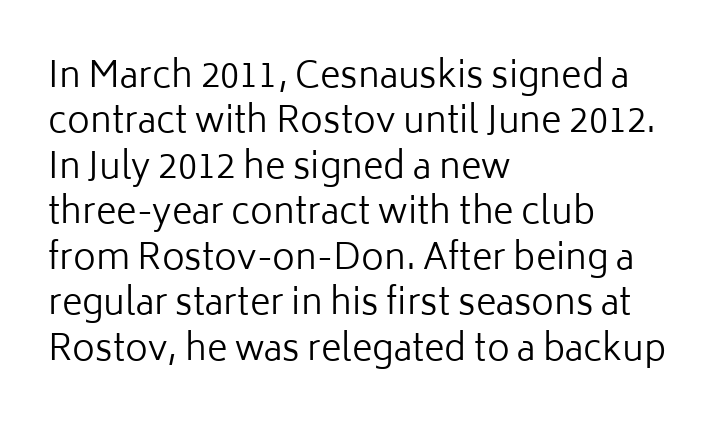
{"serif": "no", "italic": "no", "bold": "no", "weight": "regular", "width": "normal", "stroke_contrast": "low", "x_height": "medium", "monospaced": "no", "underline": "no", "align": "left", "line_spacing": "normal", "line_spacing_ratio": 1.3, "letter_spacing": "normal", "letter_spacing_em": 0.0, "glyph_px": 35}
